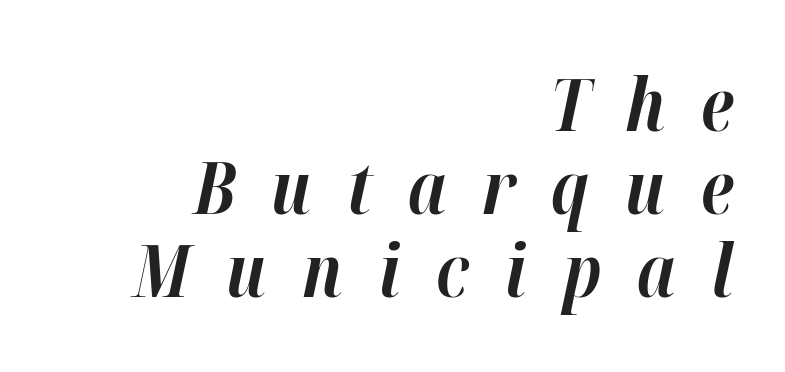
The image shows 73 px bold type, italic (leaning right); set right-aligned, tight line spacing (1.14x), unusually wide letter spacing (+0.49 em), not underlined; high stroke contrast and a medium x-height.
